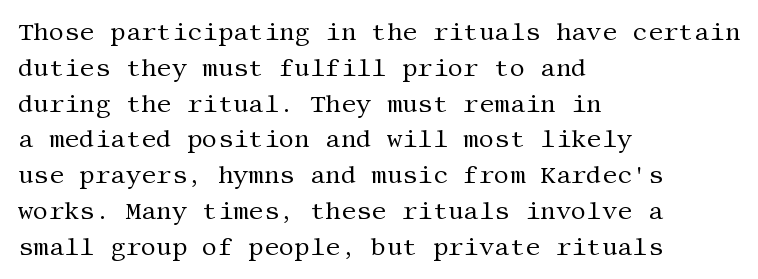
Q: Is the text bold? A: No.
Q: Is the text italic (slanted)? A: No, it is upright.
Q: Is the text underlined? A: No.
Q: How is the paragraph aligned? A: Left-aligned.
Q: Is the spacing between letters normal or unusually wide? A: Normal.
Q: Is the spacing between lines tight, normal or loose? A: Normal.
